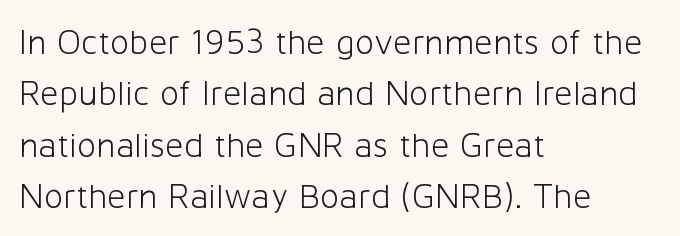
The image shows 36 px light sans-serif type, upright; set left-aligned, normal line spacing (1.43x), normal letter spacing, not underlined; low stroke contrast and a medium x-height.
